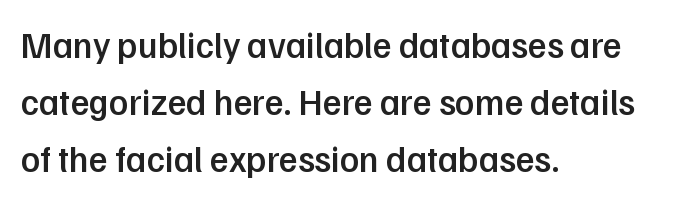
The image shows 36 px semibold sans-serif type, upright; set left-aligned, normal line spacing (1.59x), normal letter spacing, not underlined; low stroke contrast and a medium x-height.
